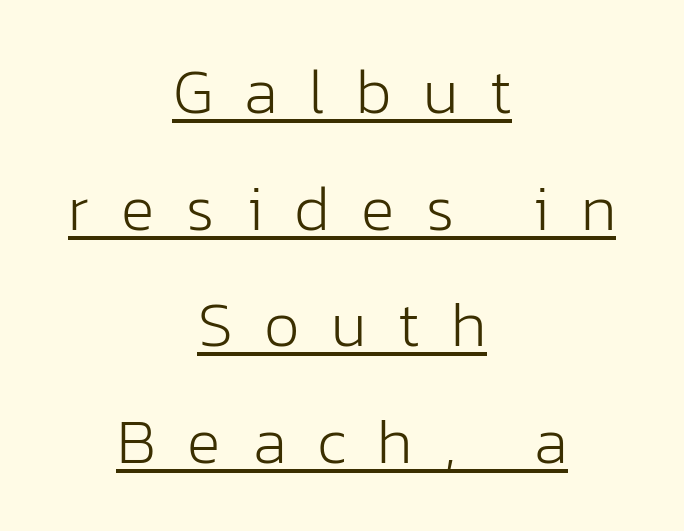
Each letter's strokes conclude bluntly, with no projecting serifs. The typography opts for an upright posture over an oblique one. These lines are centered, leaving both edges ragged. Do the characters align in a grid? No, the font is proportional. Here the glyphs are tracked loosely, breaking word shapes into spaced letters. Counters stay open thanks to moderate or lighter strokes.
